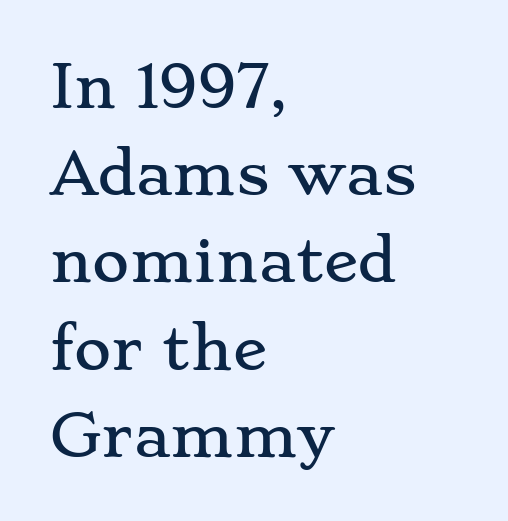
Examine the stroke ends and you'll spot serifs. Rendered with straight, roman letterforms. The space beneath each line is pristine and unruled. The letters sit at their default tracking, neither squeezed nor spread.
